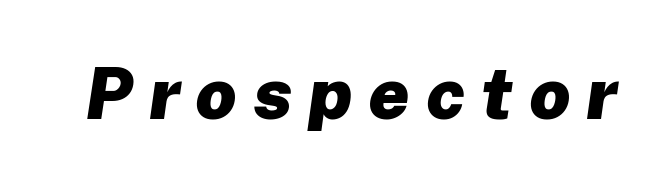
The image shows 72 px heavy type, italic (leaning right); set unusually wide letter spacing (+0.22 em), not underlined; low stroke contrast and a medium x-height.
